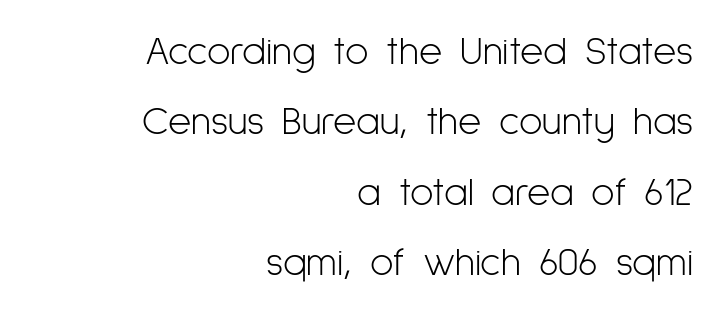
The letters sit at their default tracking, neither squeezed nor spread. The cut favours lightness, reaching ordinary text weight at its darkest. These lines were composed using upright roman letters. This rendering features lettering with no underline. Teacher's note: observe the even right margin — that is flush-right alignment. Varying glyph widths throughout — classic text-font behaviour.
